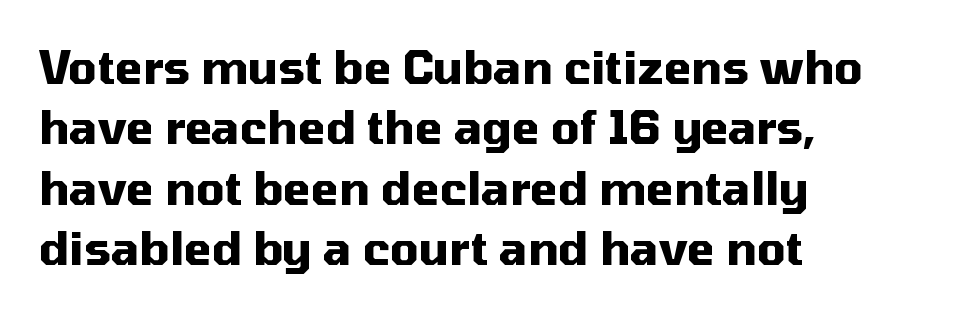
Q: Is the text bold? A: Yes.
Q: Is the text italic (slanted)? A: No, it is upright.
Q: Is the typeface a serif or a sans-serif typeface? A: Sans-serif.
Q: Is the text underlined? A: No.
Q: How is the paragraph aligned? A: Left-aligned.
Q: Is the spacing between letters normal or unusually wide? A: Normal.
Q: Is the spacing between lines tight, normal or loose? A: Normal.
Q: Width (condensed, normal, or wide)? A: Normal.
Q: Stroke contrast? A: Medium.
Q: x-height? A: Medium.
Q: Monospaced? A: No.
